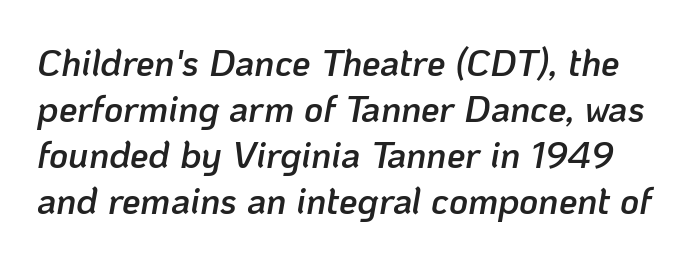
This sample has the flowing, uneven cadence of proportional lettering. Characters follow at the spacing the type designer built in. A somewhat darkened texture: the type is semibold rather than bold. The typography opts for an oblique posture over an upright one.
